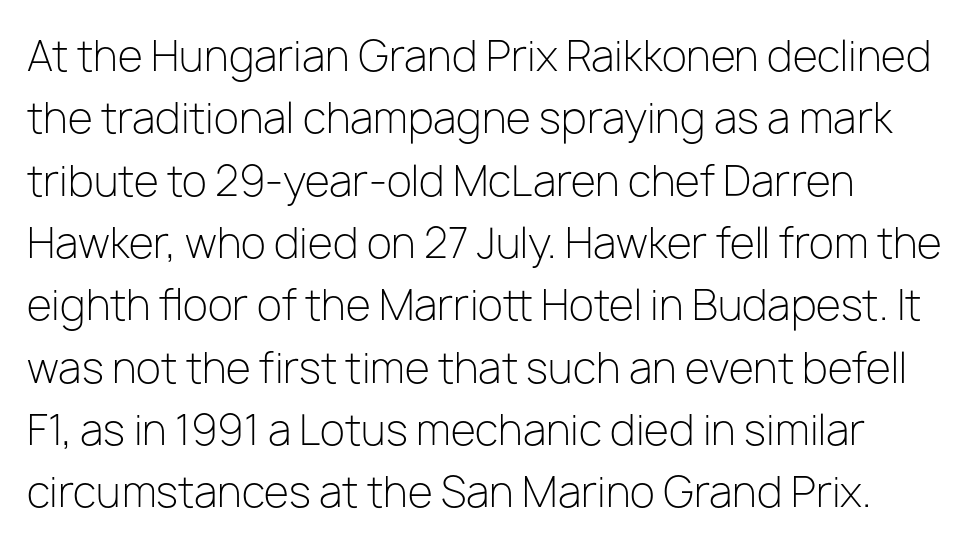
The letters stand upright; this is a roman face. Tracking value appears to be zero — textbook default spacing. How would I describe the line gaps? Plain and ordinary. Classification — sans serif. Nobody drew a line under any word here. Do the characters align in a grid? No, the font is proportional.
